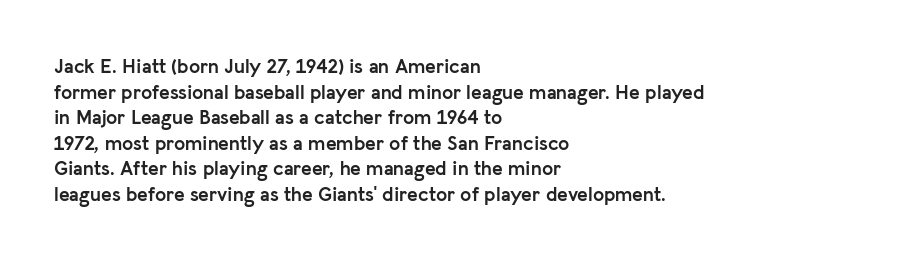
Q: Is the text bold? A: Yes.
Q: Is the text italic (slanted)? A: No, it is upright.
Q: Is the text underlined? A: No.
Q: How is the paragraph aligned? A: Left-aligned.
Q: Is the spacing between letters normal or unusually wide? A: Normal.
Q: Is the spacing between lines tight, normal or loose? A: Normal.
